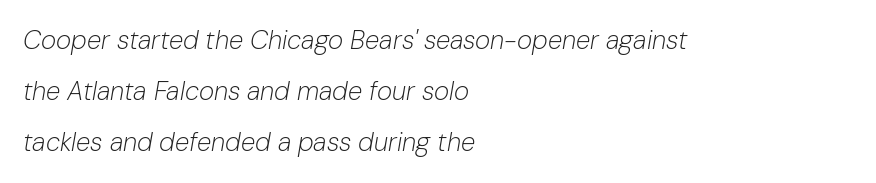
Caption: standard tracking, unaltered. Is there much room between lines? Yes — plenty of vertical air separates them. The paragraph shown leans on its left margin. The area under the type is left untouched. Think standard paragraph weight, or any step lighter than that.
